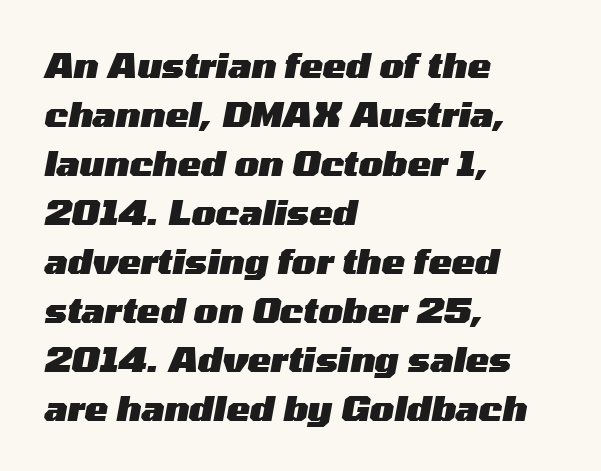
{"italic": "yes", "lean": "right", "slant_degrees": 10, "bold": "yes", "weight": "heavy", "width": "wide", "stroke_contrast": "medium", "x_height": "medium", "monospaced": "no", "underline": "no", "align": "left", "line_spacing": "normal", "line_spacing_ratio": 1.4, "letter_spacing": "normal", "letter_spacing_em": 0.0, "glyph_px": 35}
